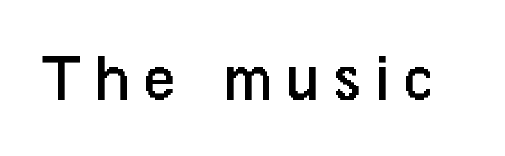
Q: Is the text bold? A: No.
Q: Is the text italic (slanted)? A: No, it is upright.
Q: Is the typeface a serif or a sans-serif typeface? A: Sans-serif.
Q: Is the text underlined? A: No.
Q: Width (condensed, normal, or wide)? A: Condensed.
Q: Stroke contrast? A: Low.
Q: x-height? A: Medium.
Q: Monospaced? A: No.
